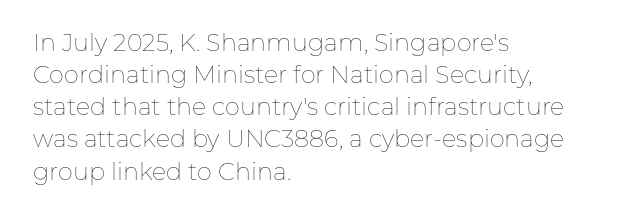
The image shows 24 px text type, upright; set left-aligned, normal line spacing (1.34x), normal letter spacing, not underlined.
